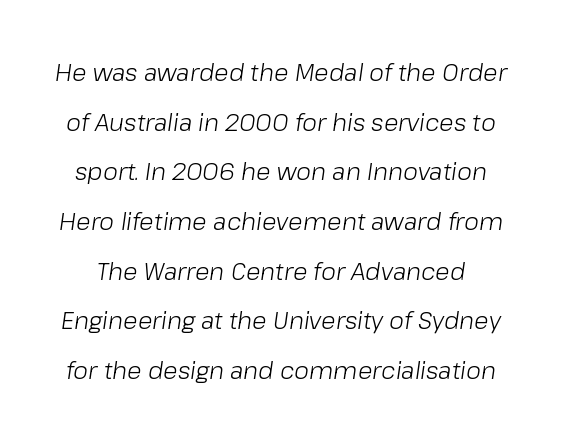
The image shows 24 px text type, italic (leaning right); set loose line spacing (2.07x), normal letter spacing, not underlined.
